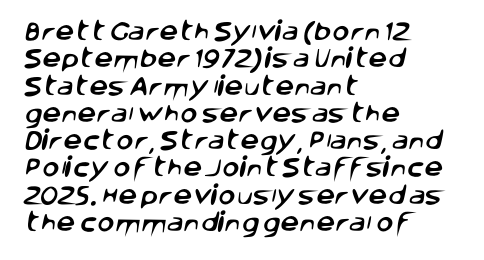
{"underline": "no", "align": "left", "line_spacing": "normal", "line_spacing_ratio": 1.3, "letter_spacing": "normal", "letter_spacing_em": 0.0, "glyph_px": 21}
